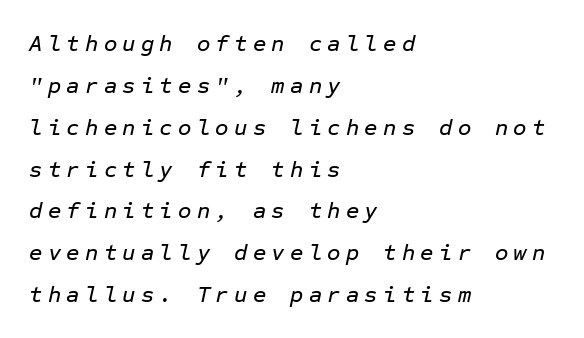
Spacing between characters has been opened up far beyond the box default. Italic? Definitely — the glyphs are oblique. Descender tails drop into unmarked territory. Visually the block forms a straight wall on the left and a jagged coastline on the right.
